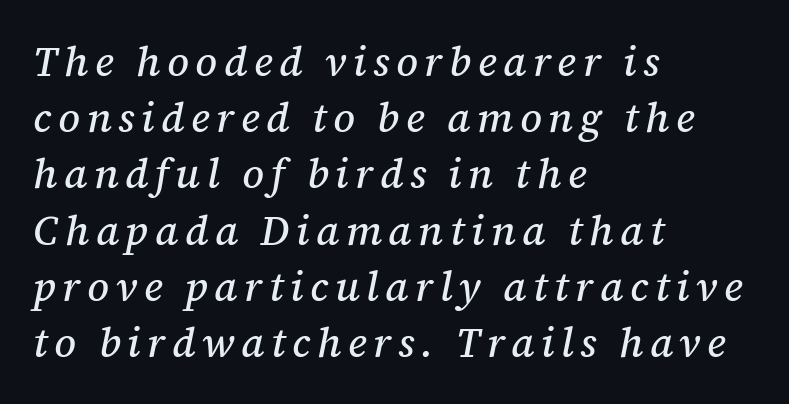
The image shows 41 px serif type, italic (leaning right); set left-aligned, normal line spacing (1.37x), not underlined; medium stroke contrast and a medium x-height.
